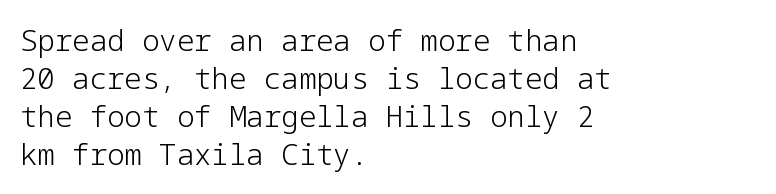
The image shows 29 px light sans-serif type, upright; set left-aligned, normal line spacing (1.31x), normal letter spacing, not underlined; low stroke contrast and a medium x-height.
